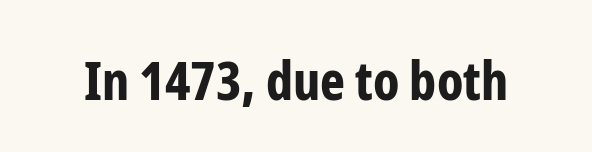
{"serif": "no", "italic": "no", "bold": "yes", "weight": "bold", "width": "condensed", "stroke_contrast": "low", "x_height": "medium", "monospaced": "no", "underline": "no", "letter_spacing": "normal", "letter_spacing_em": 0.0, "glyph_px": 53}
